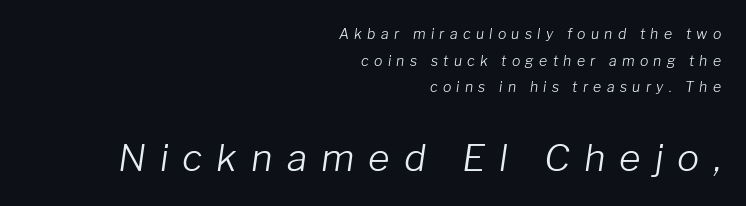
This sample has the flowing, uneven cadence of proportional lettering. These lines are set flush right with a ragged left edge. The block of text is sparse from top to bottom, with ample space between rows. Glyph-to-glyph distance is far greater than everyday printed text. Bigger letters appear in the bottom chunk; the top chunk is reduced. Observe the lean: these are italic letterforms.
